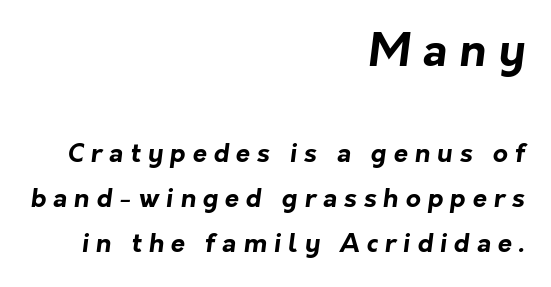
Q: Is the text bold? A: Yes.
Q: Is the typeface a serif or a sans-serif typeface? A: Sans-serif.
Q: Is the text underlined? A: No.
Q: How is the paragraph aligned? A: Right-aligned.
Q: Is the spacing between letters normal or unusually wide? A: Unusually wide.
Q: Which block of text is set in a larger size, the first (top) or the second (bottom)? A: The first (top) one.
Q: Width (condensed, normal, or wide)? A: Normal.
Q: Stroke contrast? A: Low.
Q: x-height? A: Medium.
Q: Monospaced? A: No.
